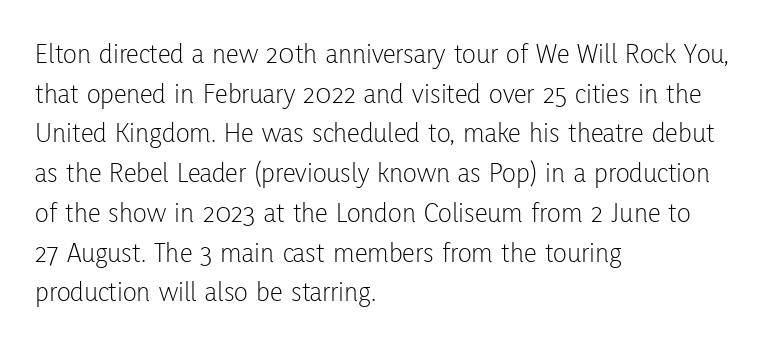
The image shows 29 px light, condensed sans-serif type, upright; set left-aligned, normal line spacing (1.37x), normal letter spacing, not underlined; low stroke contrast and a medium x-height.
